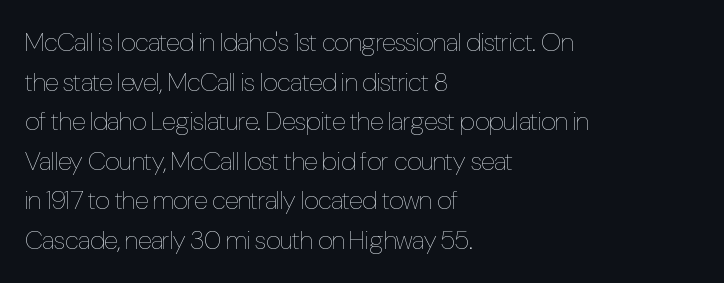
{"italic": "no", "bold": "no", "underline": "no", "align": "left", "line_spacing": "normal", "line_spacing_ratio": 1.52, "letter_spacing": "normal", "letter_spacing_em": 0.0, "glyph_px": 26}
